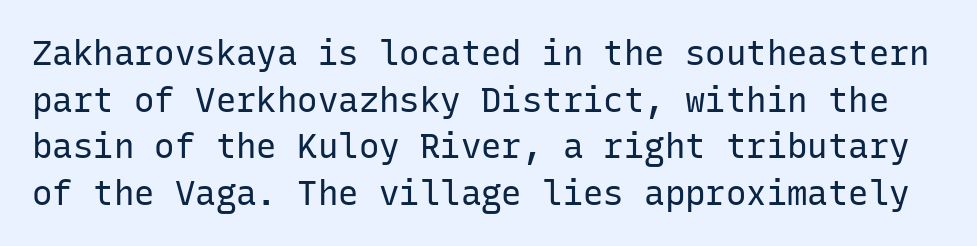
The image shows 34 px regular-weight sans-serif type, upright, monospaced; set normal line spacing (1.37x), normal letter spacing, not underlined; low stroke contrast and a medium x-height.
